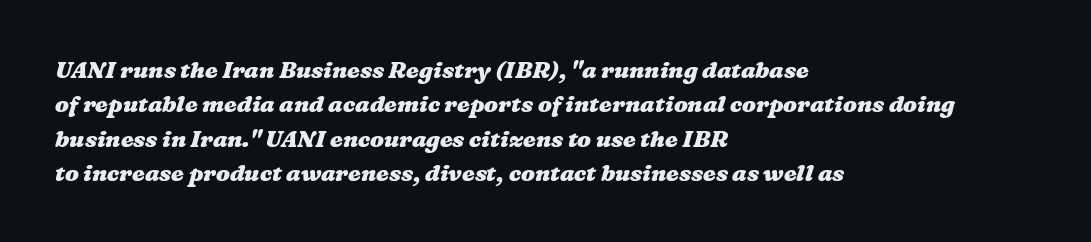
Spacing between characters is what you'd get straight out of the box. This sample is left-justified, so line endings fall wherever the words run out. Honestly, there is no underline to notice here at all. This is heavy type, rendered in bold. Line spacing here is normal.
